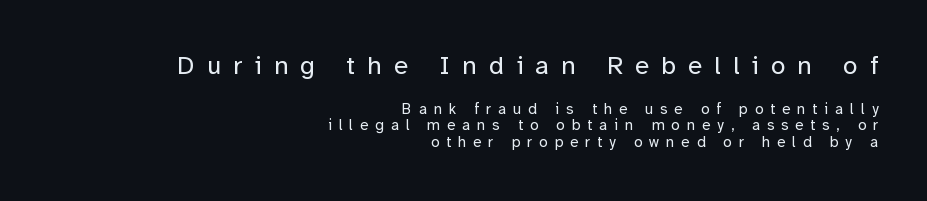
Tall strokes in this sample are plumb rather than angled. The block sitting higher on the canvas is the one with enlarged characters. Descender tails drop into unmarked territory. Regarding leading, the lines here are crowded together. Typeset ragged left — the right edge is the straight one.
